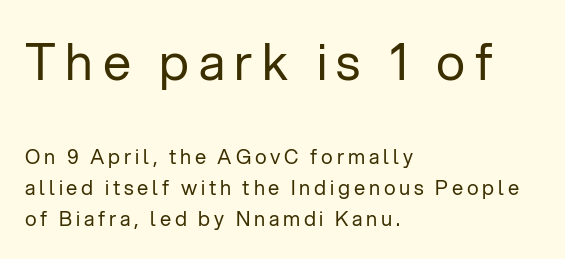
{"serif": "no", "italic": "no", "bold": "no", "weight": "regular", "width": "normal", "stroke_contrast": "low", "x_height": "medium", "monospaced": "no", "underline": "no", "align": "left", "line_spacing": "normal", "line_spacing_ratio": 1.55, "larger_block": "first", "size_ratio": 2.5, "glyph_px": 50}
